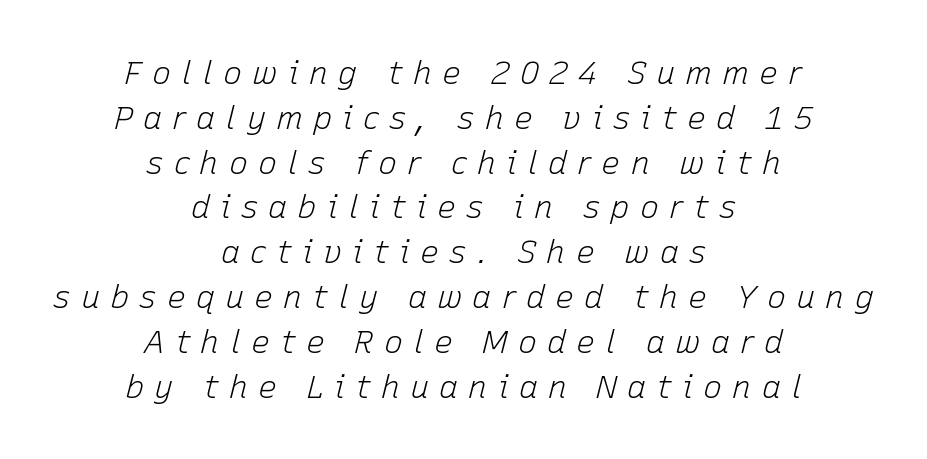
The image shows 32 px light type, italic (leaning right); set centered, normal line spacing (1.4x), unusually wide letter spacing (+0.31 em), not underlined; low stroke contrast and a medium x-height.
